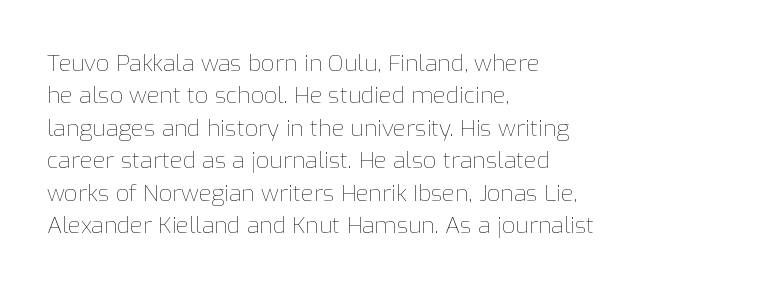
Q: Is the text bold? A: No.
Q: Is the text italic (slanted)? A: No, it is upright.
Q: Is the text underlined? A: No.
Q: How is the paragraph aligned? A: Left-aligned.
Q: Is the spacing between letters normal or unusually wide? A: Normal.
Q: Is the spacing between lines tight, normal or loose? A: Normal.
